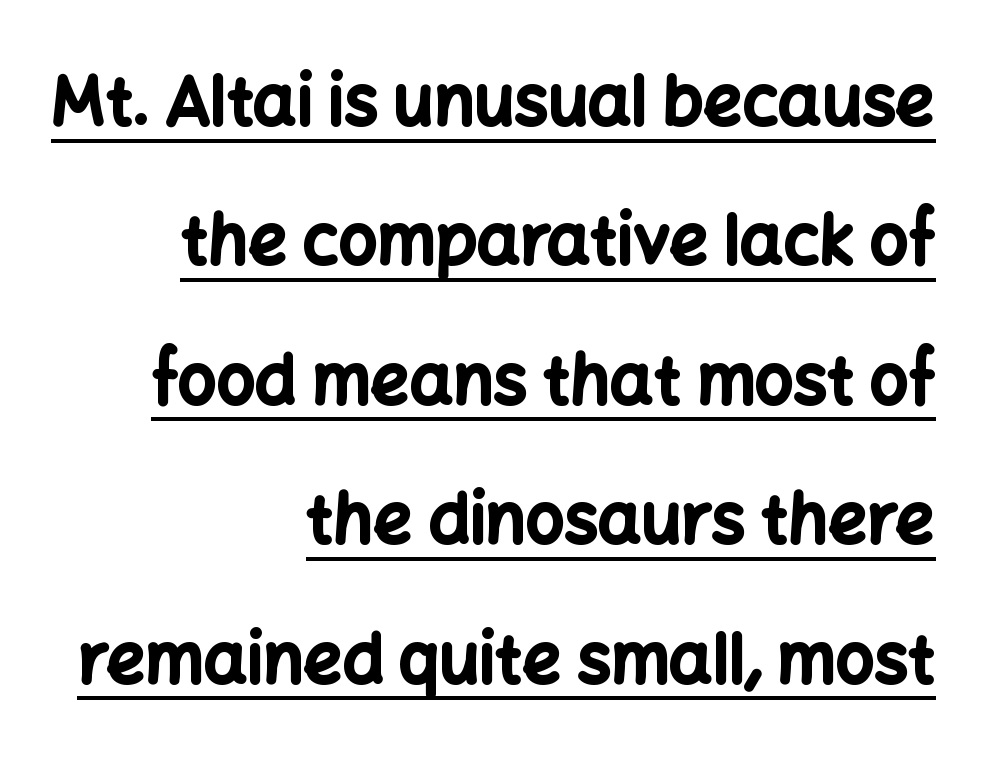
{"serif": "no", "italic": "no", "bold": "yes", "weight": "bold", "width": "normal", "stroke_contrast": "low", "x_height": "medium", "monospaced": "no", "underline": "yes", "align": "right", "line_spacing": "loose", "line_spacing_ratio": 2.05, "letter_spacing": "normal", "letter_spacing_em": 0.0, "glyph_px": 68}
